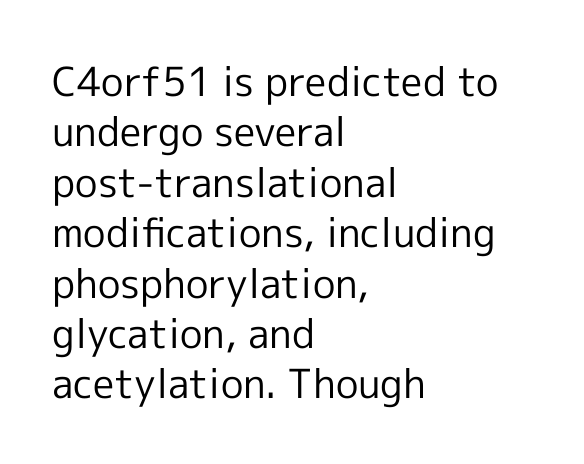
Q: Is the text bold? A: No.
Q: Is the text italic (slanted)? A: No, it is upright.
Q: Is the typeface a serif or a sans-serif typeface? A: Sans-serif.
Q: Is the text underlined? A: No.
Q: How is the paragraph aligned? A: Left-aligned.
Q: Is the spacing between letters normal or unusually wide? A: Normal.
Q: Is the spacing between lines tight, normal or loose? A: Normal.
Q: Width (condensed, normal, or wide)? A: Normal.
Q: x-height? A: Medium.
Q: Monospaced? A: No.
